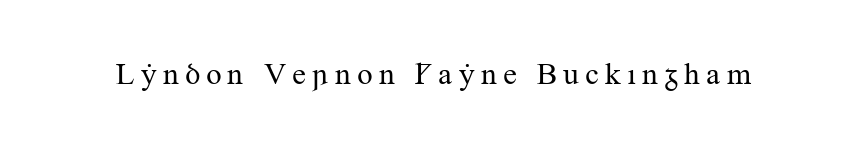
The image shows 31 px regular-weight serif type, upright; set not underlined; medium stroke contrast and a small x-height.
